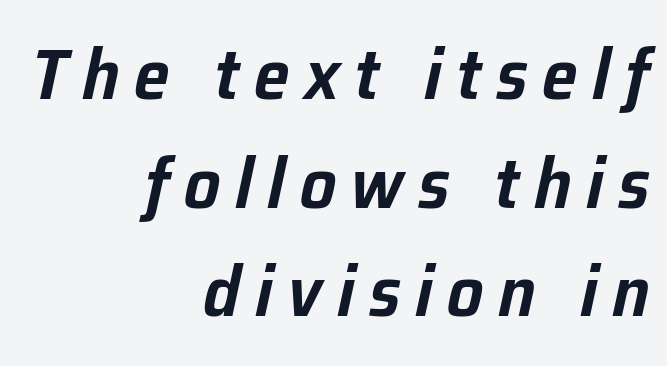
Spacing between characters has been opened up far beyond the box default. Slant detected: the letters are inclined. Underline: absent. Spacing verdict: proportional, widths tailored to each character. These lines are set flush right with a ragged left edge. Does the leading feel generous? No, just average.
